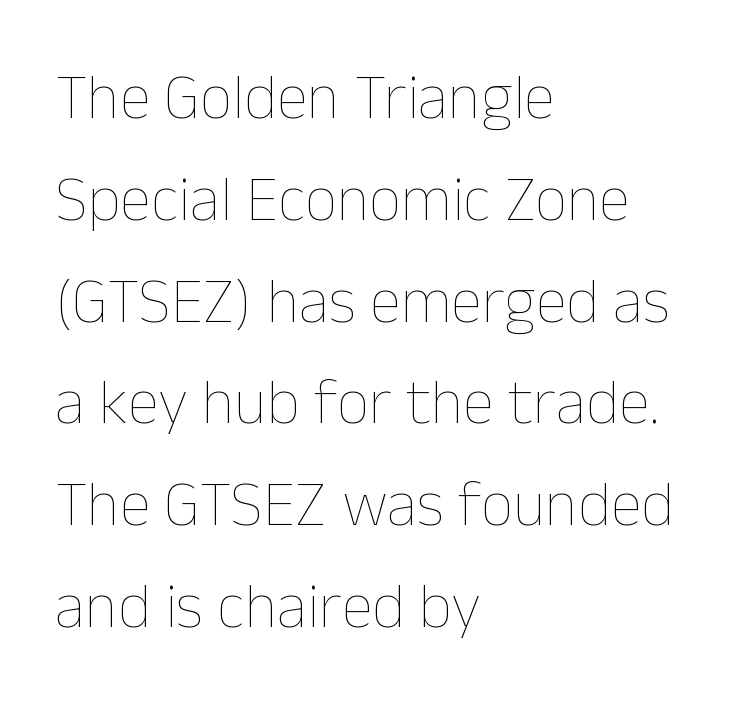
Proportional: the letters do not fall into vertical columns. The vertical gap from one line to the next is medium. No italicization has been applied; the sample stays upright. Glance below the letters and you will spot only blank space. No chunkiness to these letters — they're not bold. A student would call this left alignment; a typographer would say flush left, rag right.
